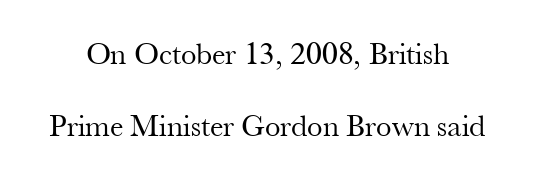
Unbolded letterforms with no extra heft. Descenders are the only things crossing below the line. The rendering uses natural spacing where letterforms have individual widths. These lines stand farther apart than default settings would place them. The passage shown is typeset with a serif family.
